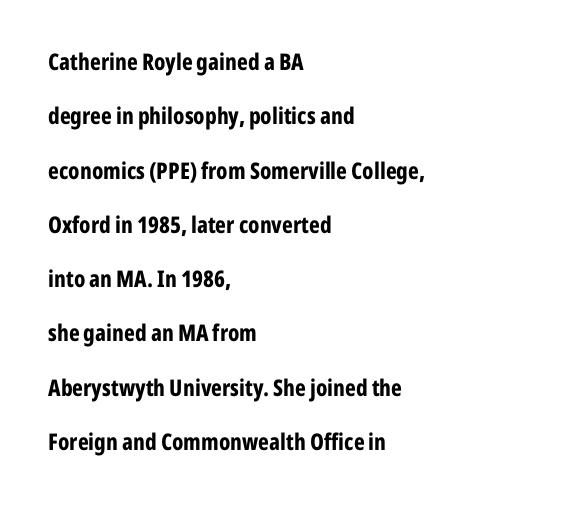
{"italic": "no", "bold": "yes", "underline": "no", "align": "left", "line_spacing": "loose", "line_spacing_ratio": 2.36, "letter_spacing": "normal", "letter_spacing_em": 0.0, "glyph_px": 23}
